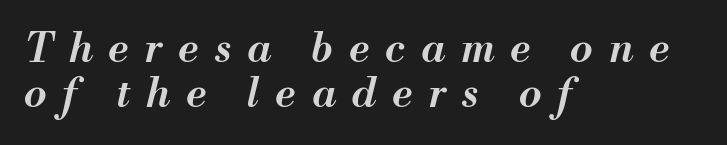
The image shows 41 px semibold type, italic (leaning right); set left-aligned, tight line spacing (1.09x), unusually wide letter spacing (+0.39 em), not underlined; medium stroke contrast and a small x-height.
